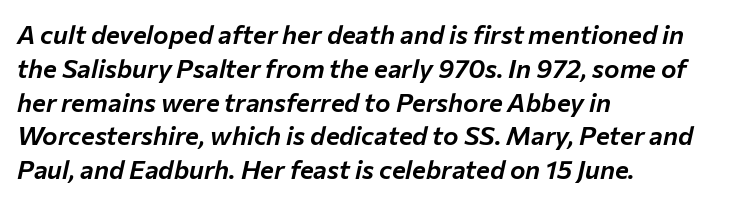
The image shows 26 px text type, italic (leaning right); set left-aligned, normal line spacing (1.3x), normal letter spacing, not underlined.
